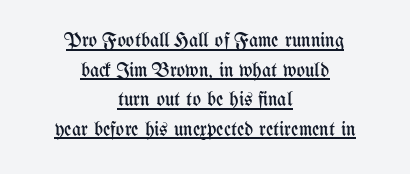
The image shows 20 px text type, upright; set centered, normal line spacing (1.48x), normal letter spacing, underlined.
